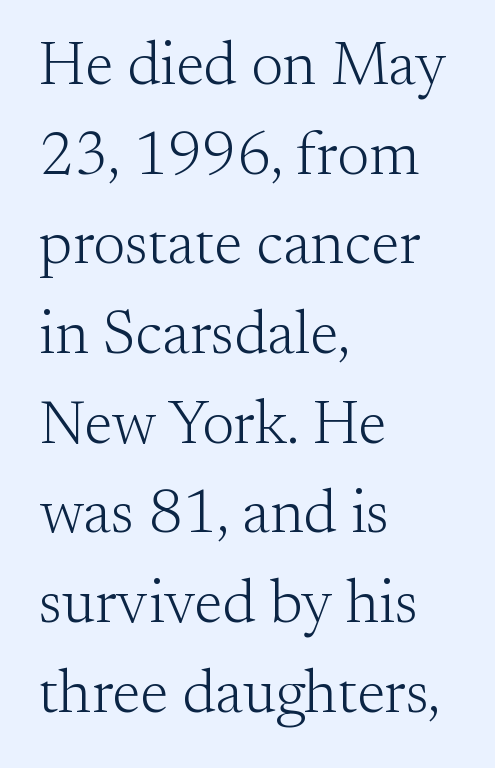
The image shows 61 px light serif type, upright; set left-aligned, normal line spacing (1.47x), normal letter spacing, not underlined; medium stroke contrast and a small x-height.
